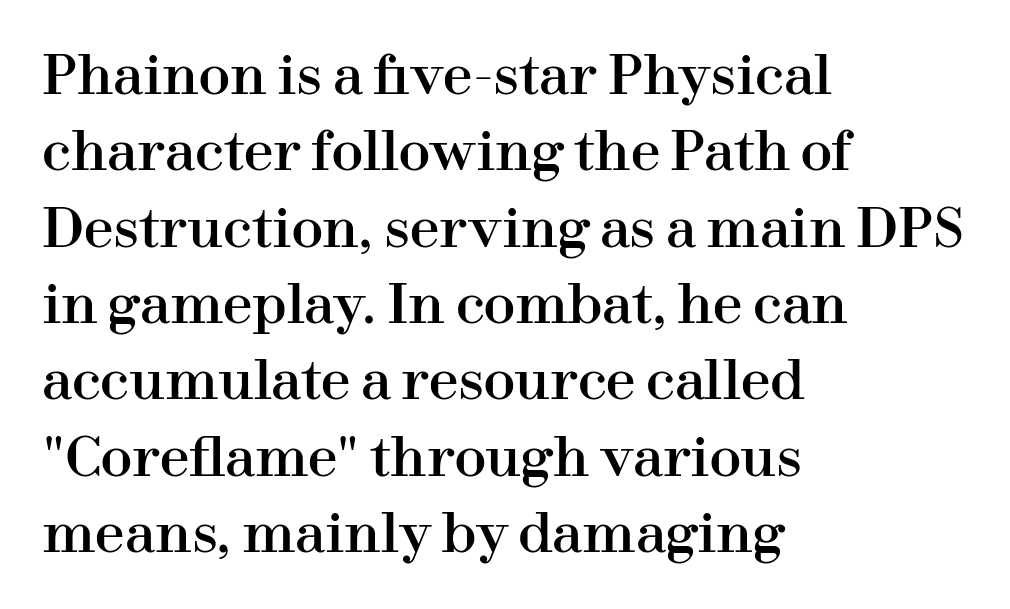
The image shows 53 px serif type, upright; set left-aligned, normal line spacing (1.44x), normal letter spacing, not underlined; high stroke contrast and a medium x-height.
